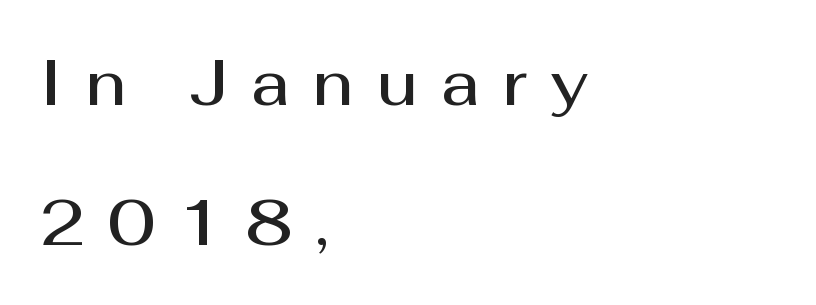
Note the varied advance widths — an 'i' is clearly narrower than an 'm'. Heft: intermediate — a semibold. The baseline area is clear. The passage shown is typeset with a sans-serif family.
